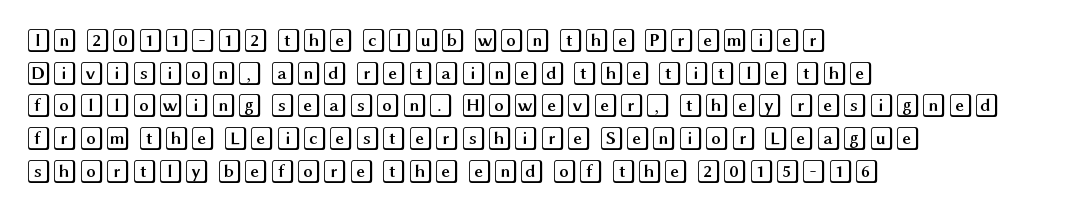
The vertical gap from one line to the next is medium. The rendering keeps characters at their native spacing. The axis of the letterforms is exactly vertical. Bare-footed words on every line. In CSS terms this would be text-align: left.
